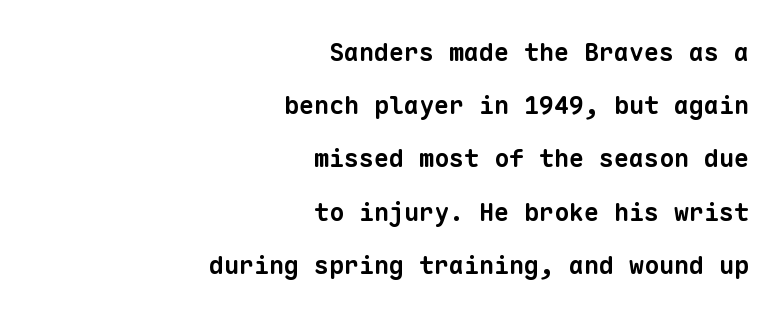
The image shows 25 px bold type; set right-aligned, loose line spacing (2.13x), normal letter spacing, not underlined.
